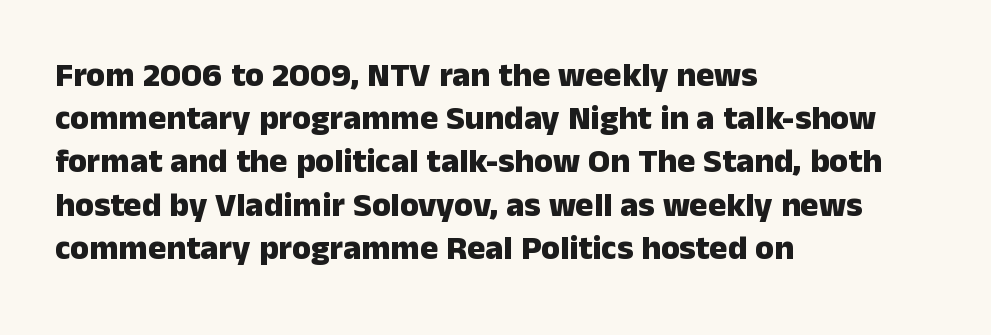
The image shows 34 px heavy sans-serif type, upright; set left-aligned, normal line spacing (1.27x), normal letter spacing, not underlined; low stroke contrast and a medium x-height.
